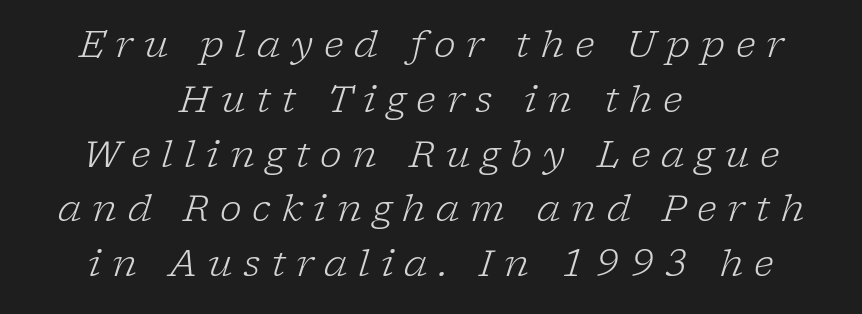
The image shows 37 px light serif type, italic (leaning right); set centered, normal line spacing (1.48x), unusually wide letter spacing (+0.29 em), not underlined; low stroke contrast and a medium x-height.
